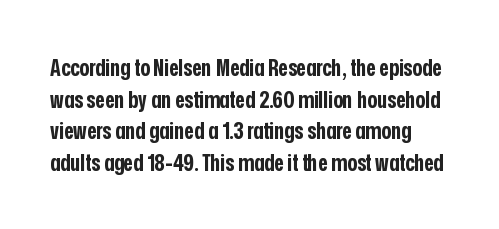
Q: Is the text bold? A: Yes.
Q: Is the text italic (slanted)? A: No, it is upright.
Q: Is the text underlined? A: No.
Q: Is the spacing between letters normal or unusually wide? A: Normal.
Q: Is the spacing between lines tight, normal or loose? A: Normal.
